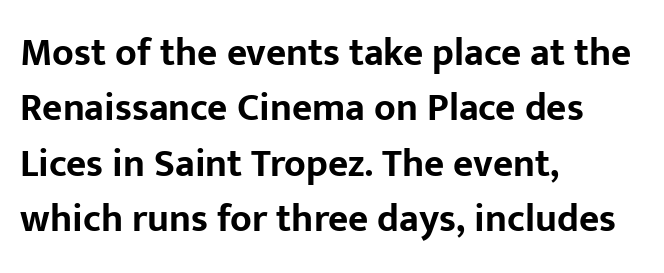
The image shows 39 px bold sans-serif type, upright; set left-aligned, normal line spacing (1.42x), normal letter spacing, not underlined; low stroke contrast and a medium x-height.
